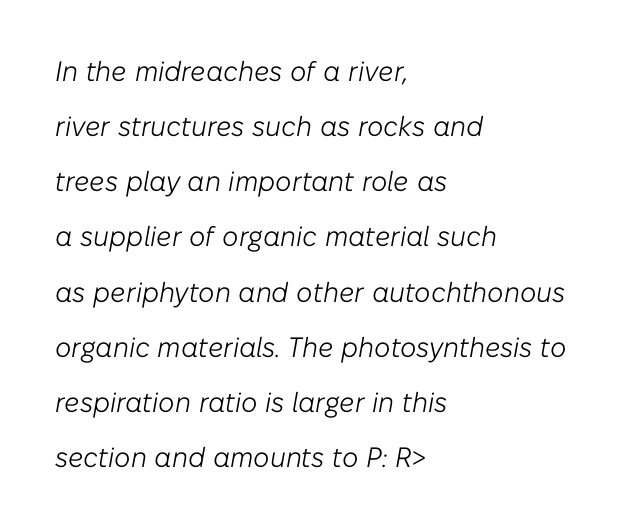
The setting favours the left margin, as ordinary paragraphs usually do. The tracking reads as untouched default to a designer's eye. These glyphs show unthickened strokes, regular width or finer. Horizontal bands of white between lines are thick stripes.
